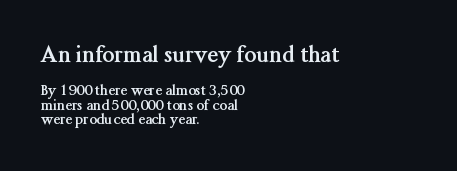
The image shows 22 px bold type, upright; set left-aligned, tight line spacing (1.03x), normal letter spacing, not underlined; the first (top) block is 1.57x larger.
